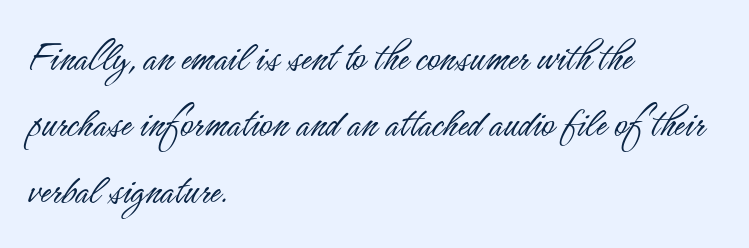
Q: Is the text bold? A: No.
Q: Is the text italic (slanted)? A: Yes.
Q: Is the typeface a serif or a sans-serif typeface? A: Sans-serif.
Q: Is the text underlined? A: No.
Q: How is the paragraph aligned? A: Left-aligned.
Q: Is the spacing between letters normal or unusually wide? A: Normal.
Q: Is the spacing between lines tight, normal or loose? A: Normal.
Q: Width (condensed, normal, or wide)? A: Condensed.
Q: Stroke contrast? A: Low.
Q: x-height? A: Small.
Q: Monospaced? A: No.
